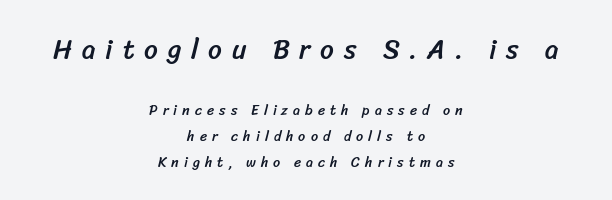
Horizontally, the lines are justified to the midpoint only. The words here are not underlined. Which of the two is more prominent by size? The first, at the top. The face used here is rendered with a markedly widened letterfit.
